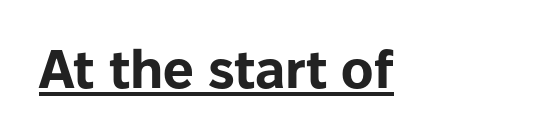
Q: Is the text bold? A: Yes.
Q: Is the text italic (slanted)? A: No, it is upright.
Q: Is the typeface a serif or a sans-serif typeface? A: Sans-serif.
Q: Is the text underlined? A: Yes.
Q: Is the spacing between letters normal or unusually wide? A: Normal.
Q: Width (condensed, normal, or wide)? A: Normal.
Q: Stroke contrast? A: Low.
Q: x-height? A: Medium.
Q: Monospaced? A: No.
